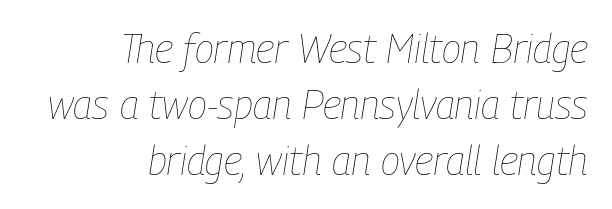
Q: Is the text bold? A: No.
Q: Is the text italic (slanted)? A: Yes, it leans right by about 9 degrees.
Q: Is the text underlined? A: No.
Q: How is the paragraph aligned? A: Right-aligned.
Q: Is the spacing between letters normal or unusually wide? A: Normal.
Q: Is the spacing between lines tight, normal or loose? A: Normal.
Q: Width (condensed, normal, or wide)? A: Condensed.
Q: Stroke contrast? A: Low.
Q: x-height? A: Medium.
Q: Monospaced? A: No.
